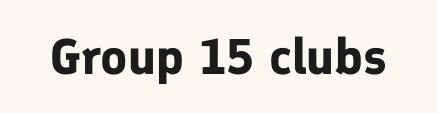
Q: Is the text bold? A: Yes.
Q: Is the text italic (slanted)? A: No, it is upright.
Q: Is the typeface a serif or a sans-serif typeface? A: Sans-serif.
Q: Is the text underlined? A: No.
Q: Is the spacing between letters normal or unusually wide? A: Normal.
Q: Width (condensed, normal, or wide)? A: Normal.
Q: Stroke contrast? A: Low.
Q: x-height? A: Medium.
Q: Monospaced? A: No.
